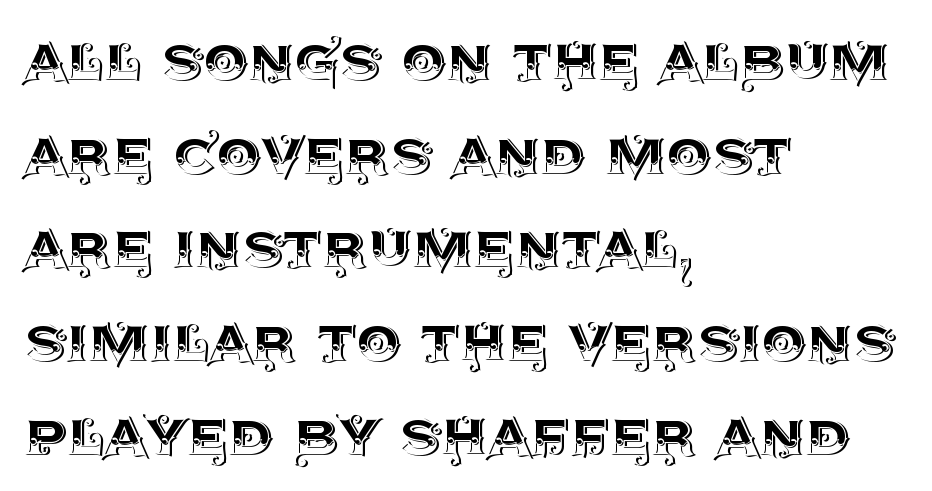
Q: Is the text italic (slanted)? A: No, it is upright.
Q: Is the text underlined? A: No.
Q: How is the paragraph aligned? A: Left-aligned.
Q: Is the spacing between letters normal or unusually wide? A: Normal.
Q: Is the spacing between lines tight, normal or loose? A: Normal.
Q: Width (condensed, normal, or wide)? A: Normal.
Q: x-height? A: Large.
Q: Monospaced? A: No.
